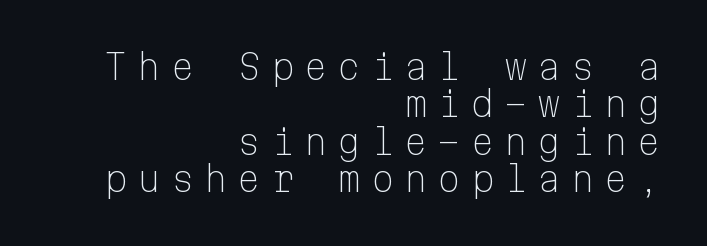
{"serif": "no", "italic": "no", "bold": "no", "weight": "light", "width": "normal", "stroke_contrast": "low", "x_height": "medium", "monospaced": "yes", "underline": "no", "align": "right", "line_spacing": "tight", "line_spacing_ratio": 1.1, "letter_spacing": "wide", "letter_spacing_em": 0.28, "glyph_px": 34}
